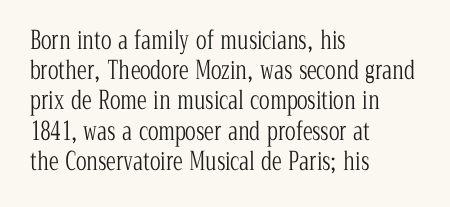
Q: Is the text bold? A: No.
Q: Is the text italic (slanted)? A: No, it is upright.
Q: Is the text underlined? A: No.
Q: How is the paragraph aligned? A: Left-aligned.
Q: Is the spacing between letters normal or unusually wide? A: Normal.
